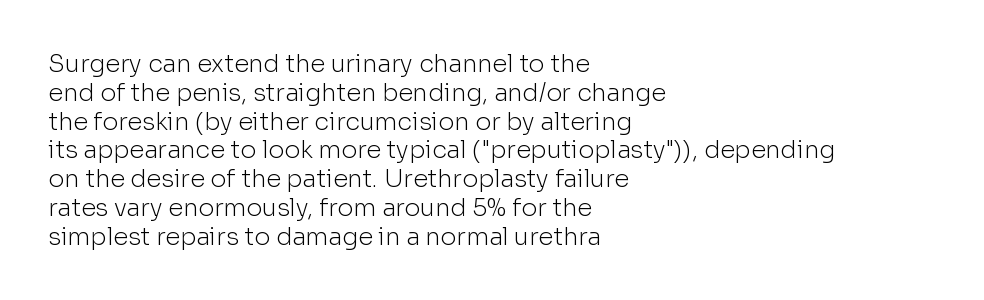
The image shows 24 px text type, upright; set left-aligned, line spacing 1.2x, normal letter spacing, not underlined.
